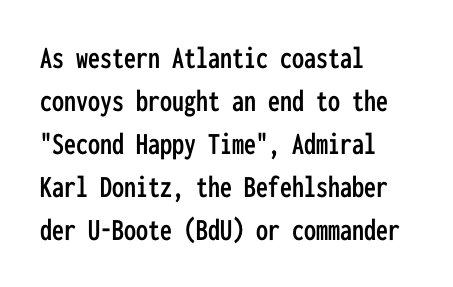
Nobody drew a line under any word here. Line spacing here is normal. The horizontal fit of the characters is conventional and even. If you drew a line through each stem, it would be perfectly vertical. All the whitespace from short lines collects on the right. Monospaced: the letters line up in strict vertical columns.
